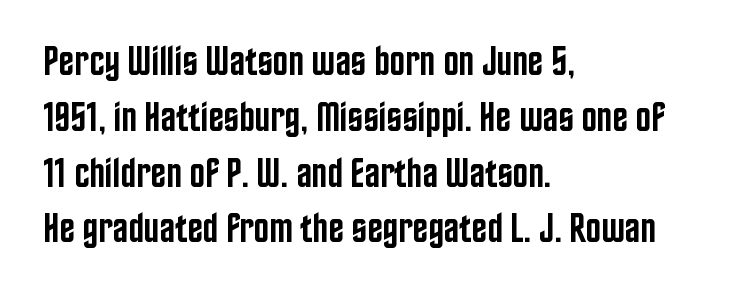
Q: Is the text bold? A: Semi-bold.
Q: Is the text italic (slanted)? A: No, it is upright.
Q: Is the typeface a serif or a sans-serif typeface? A: Sans-serif.
Q: Is the text underlined? A: No.
Q: How is the paragraph aligned? A: Left-aligned.
Q: Is the spacing between letters normal or unusually wide? A: Normal.
Q: Is the spacing between lines tight, normal or loose? A: Normal.
Q: Width (condensed, normal, or wide)? A: Condensed.
Q: Stroke contrast? A: Low.
Q: x-height? A: Large.
Q: Monospaced? A: No.
